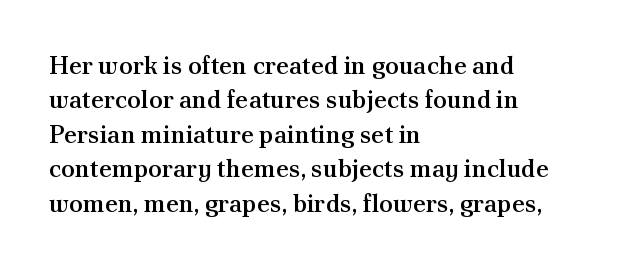
No italicization has been applied; the sample stays upright. Every letter is mildly thick-stroked: semibold rather than bold. The rag falls on the right side of this text block. The area under the type is left untouched.
